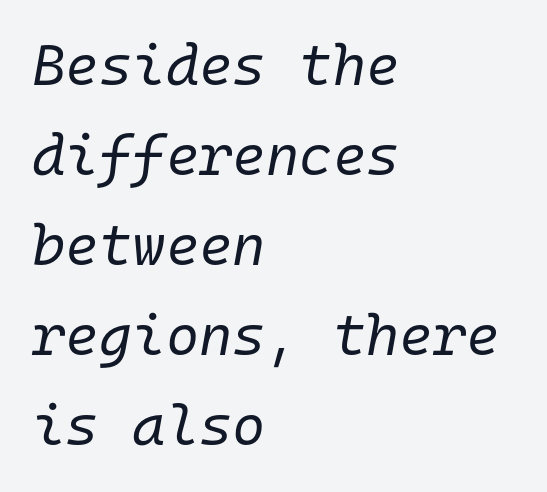
Q: Is the text bold? A: No.
Q: Is the text italic (slanted)? A: Yes, it leans right by about 10 degrees.
Q: Is the text underlined? A: No.
Q: How is the paragraph aligned? A: Left-aligned.
Q: Is the spacing between letters normal or unusually wide? A: Normal.
Q: Is the spacing between lines tight, normal or loose? A: Normal.
Q: Width (condensed, normal, or wide)? A: Normal.
Q: Stroke contrast? A: Low.
Q: x-height? A: Medium.
Q: Monospaced? A: Yes.
